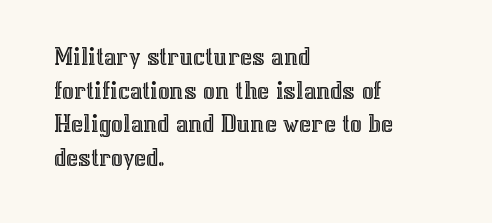
The zone under the glyphs is completely vacant. Line starts are locked; line ends wander. Look at the tracking — it's just the regular setting, nothing added. Horizontal bands of white between lines are of average thickness.
